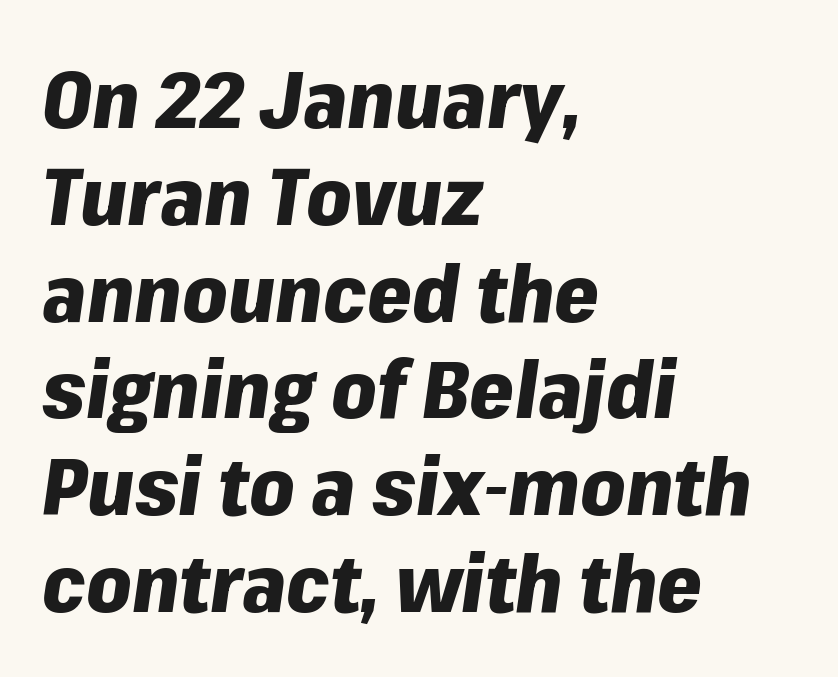
The passage shown is typed in a proportional face where columns would drift. This rendering uses left alignment, leaving the right contour irregular. An italicized treatment has been applied to the whole sample. Look at the tracking — it's just the regular setting, nothing added. Unmarked baselines from the first word to the last.
